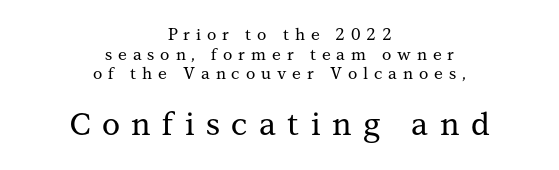
The image shows 31 px serif type, upright; set centered, line spacing 1.22x, unusually wide letter spacing (+0.37 em), not underlined; the second (bottom) block is 1.94x larger; medium stroke contrast and a medium x-height.
